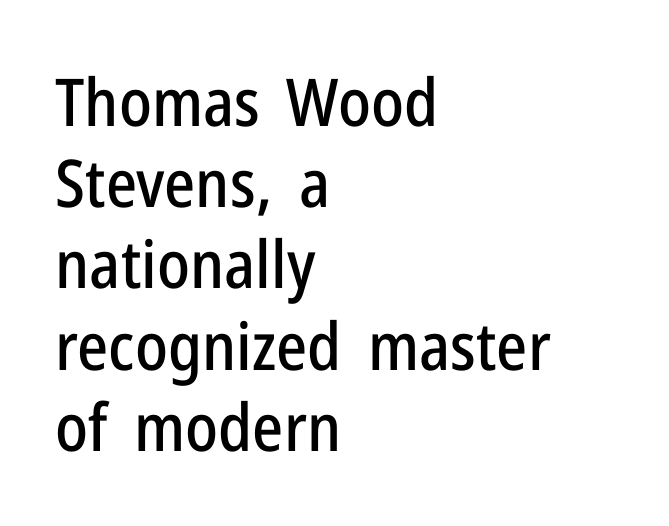
Q: Is the text italic (slanted)? A: No, it is upright.
Q: Is the typeface a serif or a sans-serif typeface? A: Sans-serif.
Q: Is the text underlined? A: No.
Q: How is the paragraph aligned? A: Left-aligned.
Q: Is the spacing between letters normal or unusually wide? A: Normal.
Q: Width (condensed, normal, or wide)? A: Condensed.
Q: Stroke contrast? A: Low.
Q: x-height? A: Medium.
Q: Monospaced? A: No.
